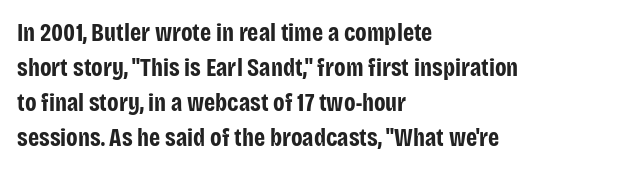
Nope, not italic — everything's standing straight. Regular leading. Teacher's note: observe the even left margin — that is flush-left alignment. The space beneath each line is pristine and unruled. Glyph-to-glyph distance matches everyday printed text.
